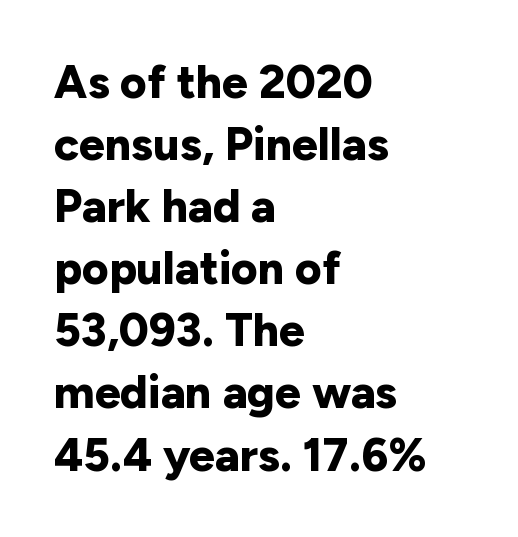
Q: Is the text bold? A: Yes.
Q: Is the text italic (slanted)? A: No, it is upright.
Q: Is the typeface a serif or a sans-serif typeface? A: Sans-serif.
Q: Is the text underlined? A: No.
Q: How is the paragraph aligned? A: Left-aligned.
Q: Is the spacing between letters normal or unusually wide? A: Normal.
Q: Is the spacing between lines tight, normal or loose? A: Normal.
Q: Width (condensed, normal, or wide)? A: Normal.
Q: Stroke contrast? A: Low.
Q: x-height? A: Medium.
Q: Monospaced? A: No.
